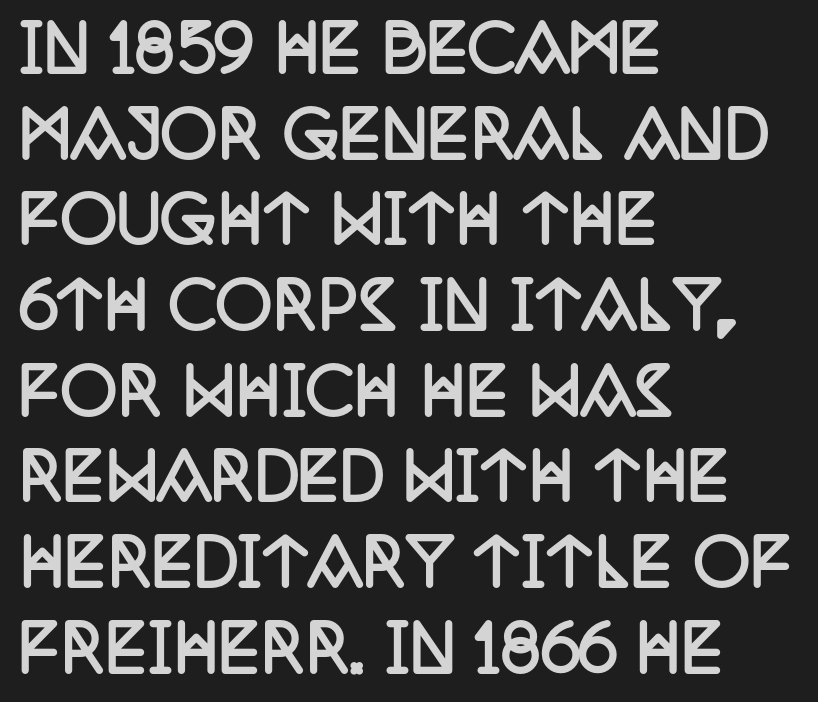
Q: Is the text bold? A: Yes.
Q: Is the text italic (slanted)? A: No, it is upright.
Q: Is the typeface a serif or a sans-serif typeface? A: Serif.
Q: Is the text underlined? A: No.
Q: How is the paragraph aligned? A: Left-aligned.
Q: Is the spacing between letters normal or unusually wide? A: Normal.
Q: Is the spacing between lines tight, normal or loose? A: Normal.
Q: Width (condensed, normal, or wide)? A: Condensed.
Q: Stroke contrast? A: Low.
Q: x-height? A: Large.
Q: Monospaced? A: No.
